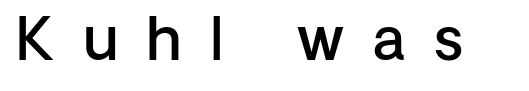
Spacing verdict: proportional, widths tailored to each character. Does the type have serifs? No, each stem ends abruptly. Bare-footed words on every line. Posture: upright roman. Characters follow at a spacing far wider than the type designer built in.
